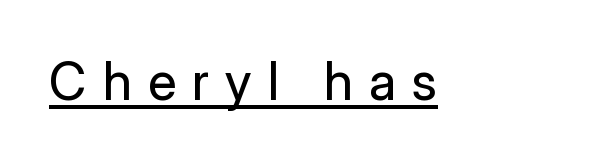
The image shows 52 px regular-weight sans-serif type, upright; set unusually wide letter spacing (+0.31 em), underlined; low stroke contrast and a medium x-height.
